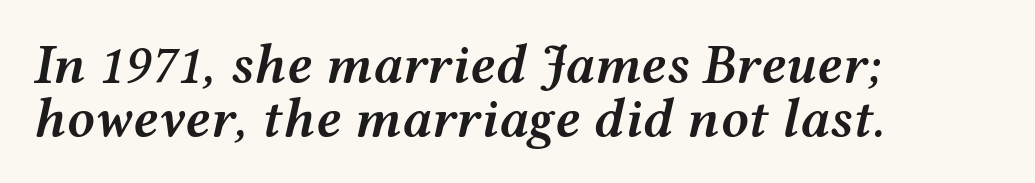
If you drew a ruler down the left edge, every line would touch it. What's the leading like? Squeezed, with rows nearly overlapping. Standard letterfit; no display-style spreading of the glyphs. Italic: yes, the glyphs are oblique. Every letter is mildly thick-stroked: semibold rather than bold.
